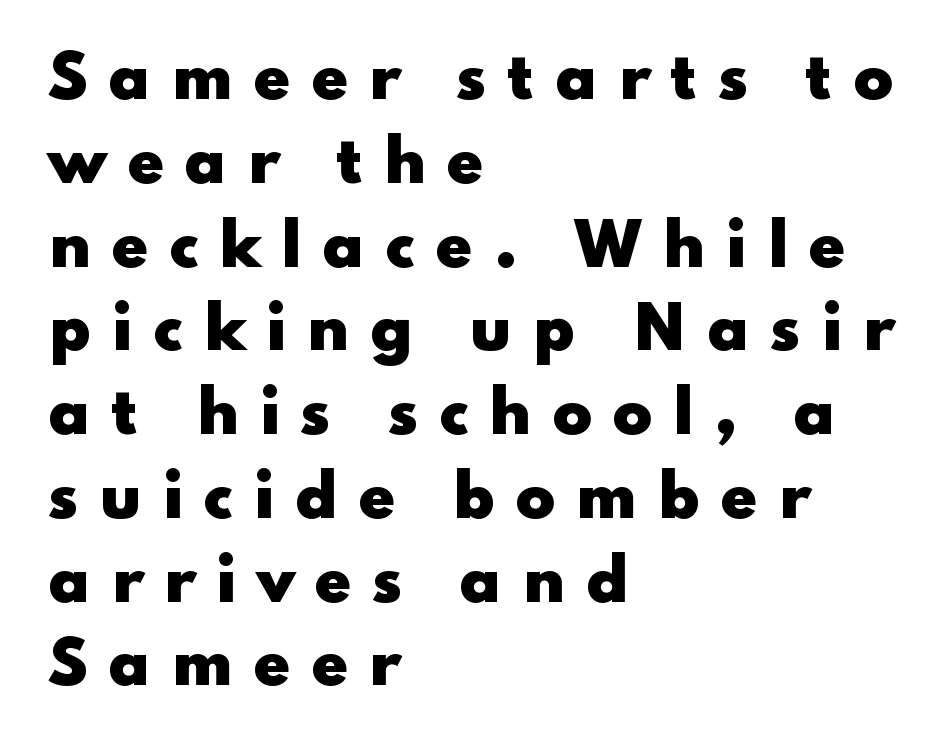
Heavy, bold letterforms. The specimen omits any rule beneath the text block's lines. Spacing verdict: proportional, widths tailored to each character. Nothing sits at the stroke ends, so this counts as sans-serif.
